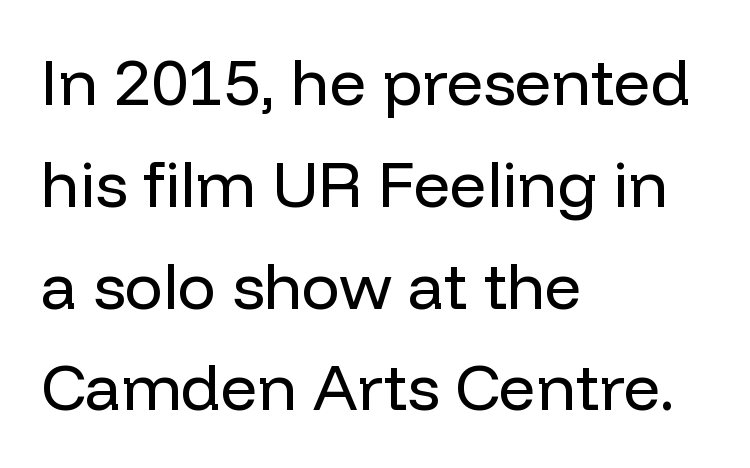
Q: Is the text bold? A: No.
Q: Is the text italic (slanted)? A: No, it is upright.
Q: Is the typeface a serif or a sans-serif typeface? A: Sans-serif.
Q: Is the text underlined? A: No.
Q: How is the paragraph aligned? A: Left-aligned.
Q: Is the spacing between letters normal or unusually wide? A: Normal.
Q: Is the spacing between lines tight, normal or loose? A: Normal.
Q: Width (condensed, normal, or wide)? A: Normal.
Q: Stroke contrast? A: Low.
Q: x-height? A: Medium.
Q: Monospaced? A: No.
